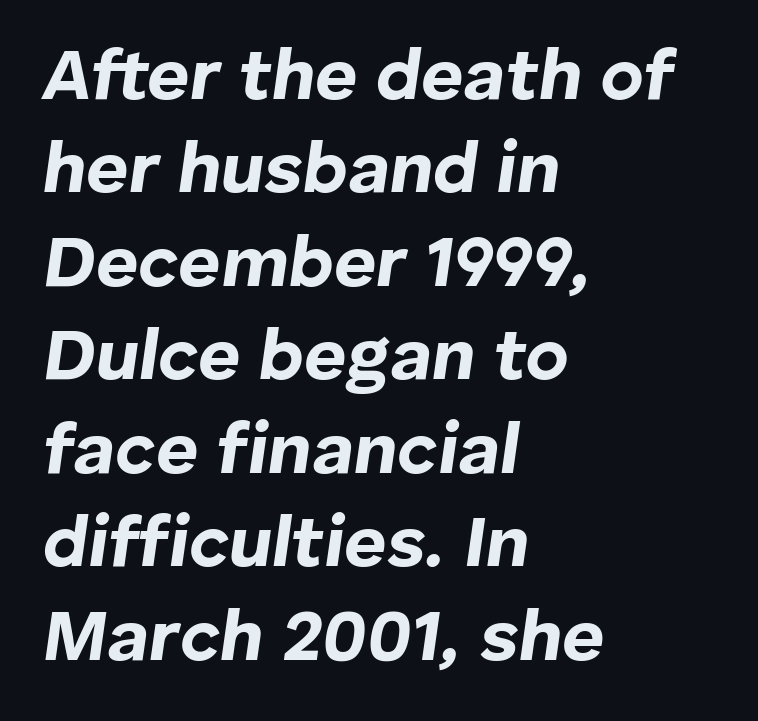
The image shows 73 px bold type, italic (leaning right); set left-aligned, normal line spacing (1.28x), normal letter spacing, not underlined; low stroke contrast and a medium x-height.
